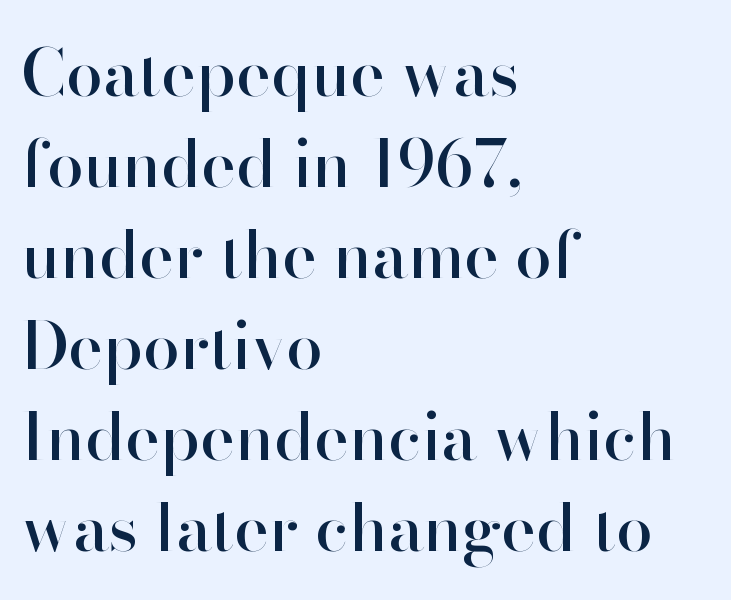
{"serif": "no", "italic": "no", "width": "normal", "stroke_contrast": "high", "x_height": "small", "monospaced": "no", "underline": "no", "align": "left", "line_spacing": "normal", "line_spacing_ratio": 1.38, "letter_spacing": "normal", "letter_spacing_em": 0.0, "glyph_px": 66}
